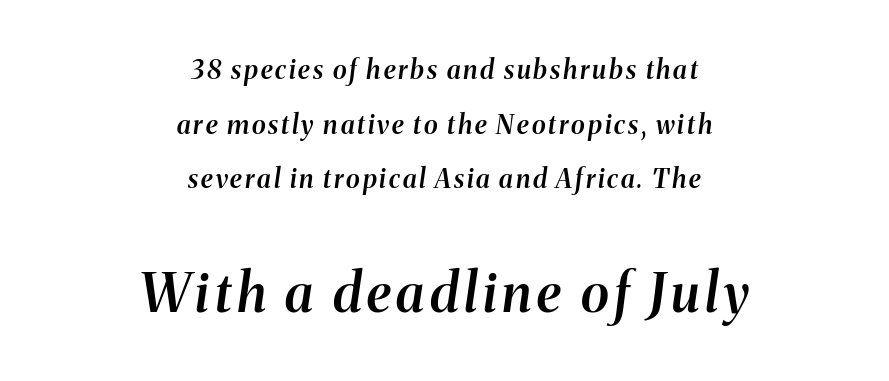
The image shows 53 px semibold type, italic (leaning right); set centered, loose line spacing (2.1x), not underlined; the second (bottom) block is 2.04x larger; medium stroke contrast and a medium x-height.
